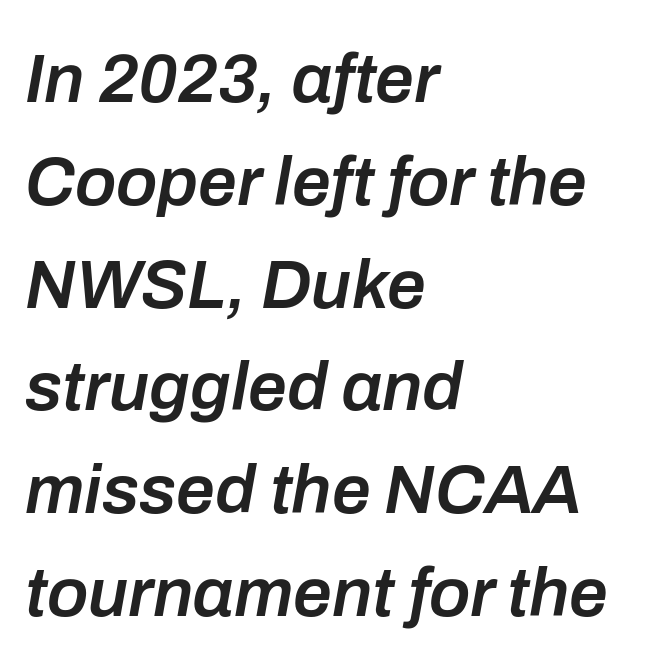
{"italic": "yes", "lean": "right", "slant_degrees": 10, "bold": "semi", "weight": "semibold", "width": "normal", "stroke_contrast": "low", "x_height": "medium", "monospaced": "no", "underline": "no", "align": "left", "line_spacing": "normal", "line_spacing_ratio": 1.49, "letter_spacing": "normal", "letter_spacing_em": 0.0, "glyph_px": 69}
